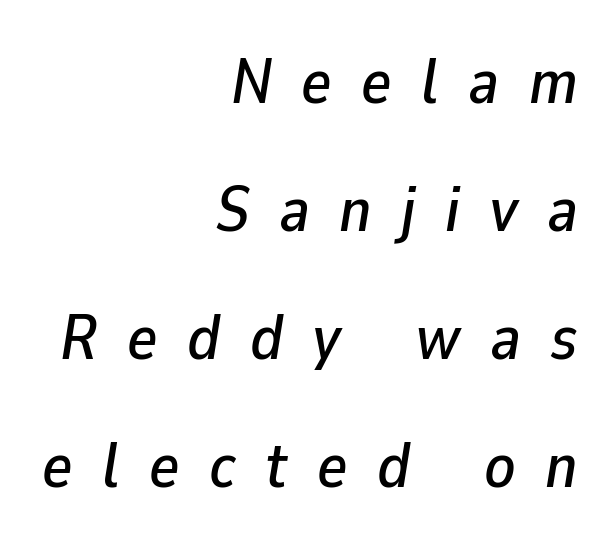
Q: Is the text italic (slanted)? A: Yes, it leans right by about 9 degrees.
Q: Is the text underlined? A: No.
Q: How is the paragraph aligned? A: Right-aligned.
Q: Is the spacing between letters normal or unusually wide? A: Unusually wide.
Q: Is the spacing between lines tight, normal or loose? A: Loose.
Q: Width (condensed, normal, or wide)? A: Normal.
Q: Stroke contrast? A: Low.
Q: x-height? A: Medium.
Q: Monospaced? A: No.
